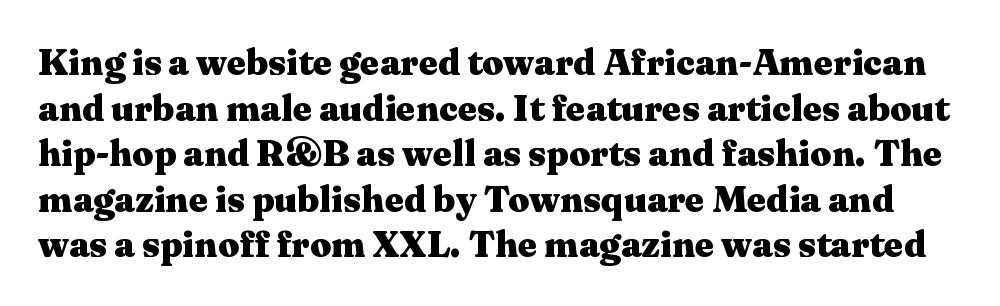
Q: Is the text bold? A: Yes.
Q: Is the text italic (slanted)? A: No, it is upright.
Q: Is the typeface a serif or a sans-serif typeface? A: Serif.
Q: Is the text underlined? A: No.
Q: Is the spacing between letters normal or unusually wide? A: Normal.
Q: Width (condensed, normal, or wide)? A: Wide.
Q: Stroke contrast? A: Medium.
Q: x-height? A: Medium.
Q: Monospaced? A: No.
